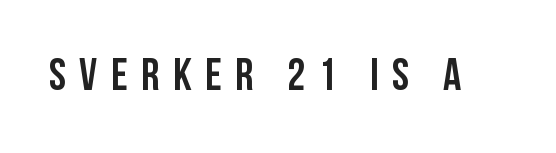
The image shows 45 px condensed sans-serif type, upright; set unusually wide letter spacing (+0.3 em), not underlined; low stroke contrast and a large x-height.
